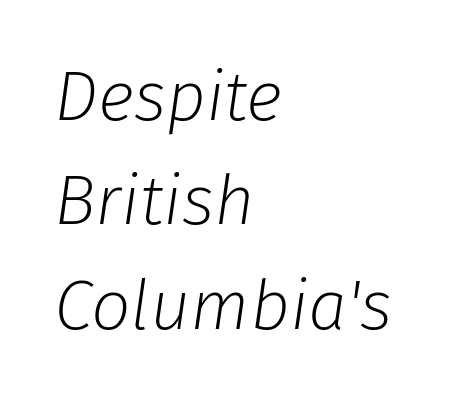
Q: Is the text bold? A: No.
Q: Is the text italic (slanted)? A: Yes, it leans right by about 8 degrees.
Q: Is the text underlined? A: No.
Q: How is the paragraph aligned? A: Left-aligned.
Q: Is the spacing between letters normal or unusually wide? A: Normal.
Q: Is the spacing between lines tight, normal or loose? A: Normal.
Q: Width (condensed, normal, or wide)? A: Normal.
Q: Stroke contrast? A: Low.
Q: x-height? A: Medium.
Q: Monospaced? A: No.
